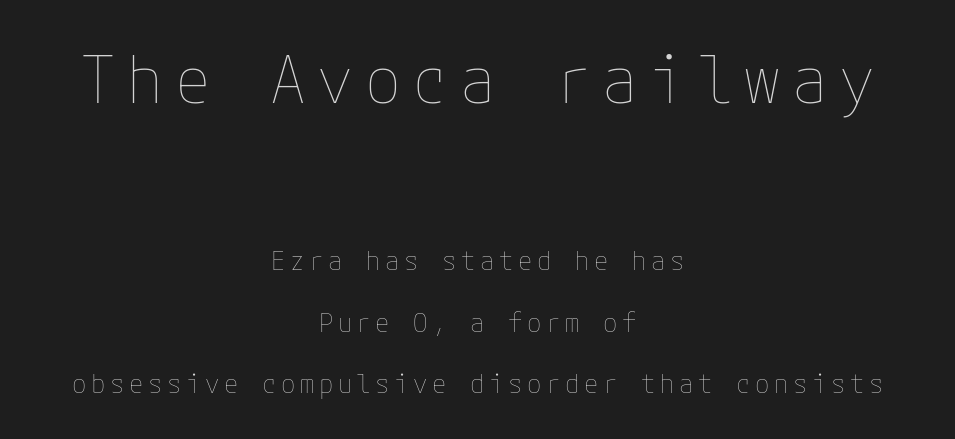
{"italic": "no", "bold": "no", "weight": "thin", "width": "normal", "stroke_contrast": "low", "x_height": "medium", "underline": "no", "align": "center", "line_spacing": "loose", "line_spacing_ratio": 2.37, "larger_block": "first", "size_ratio": 2.5, "glyph_px": 65}
